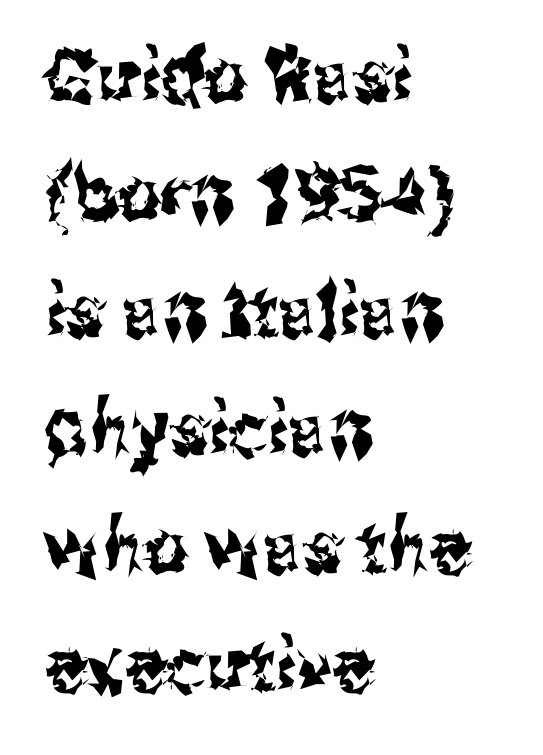
Q: Is the text italic (slanted)? A: No, it is upright.
Q: Is the typeface a serif or a sans-serif typeface? A: Sans-serif.
Q: Is the text underlined? A: No.
Q: How is the paragraph aligned? A: Left-aligned.
Q: Is the spacing between letters normal or unusually wide? A: Normal.
Q: Is the spacing between lines tight, normal or loose? A: Normal.
Q: Width (condensed, normal, or wide)? A: Condensed.
Q: Stroke contrast? A: Medium.
Q: x-height? A: Medium.
Q: Monospaced? A: No.
